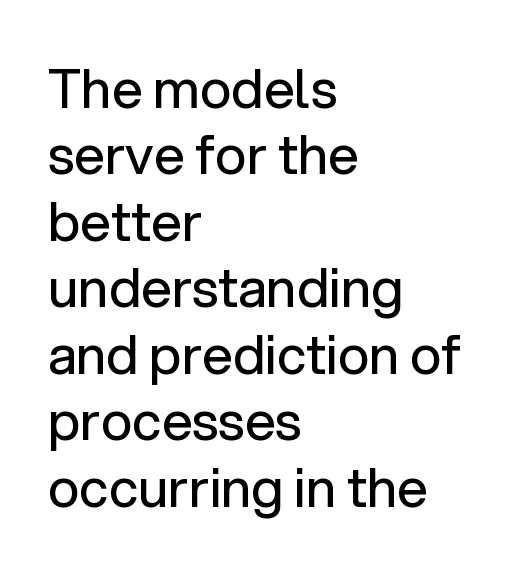
Are there feet on the stems? There aren't — it's a sans. Does extra space separate the letters? No, they use regular spacing. The letters stand straight up with perfectly vertical stems. Do the characters align in a grid? No, the font is proportional. Just letters on the line, the space beneath them empty. Weight class: somewhere from thin through regular.
